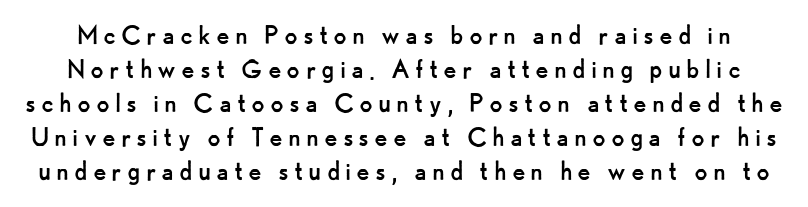
The image shows 31 px regular-weight sans-serif type, upright; set tight line spacing (1.1x), not underlined; low stroke contrast and a small x-height.
